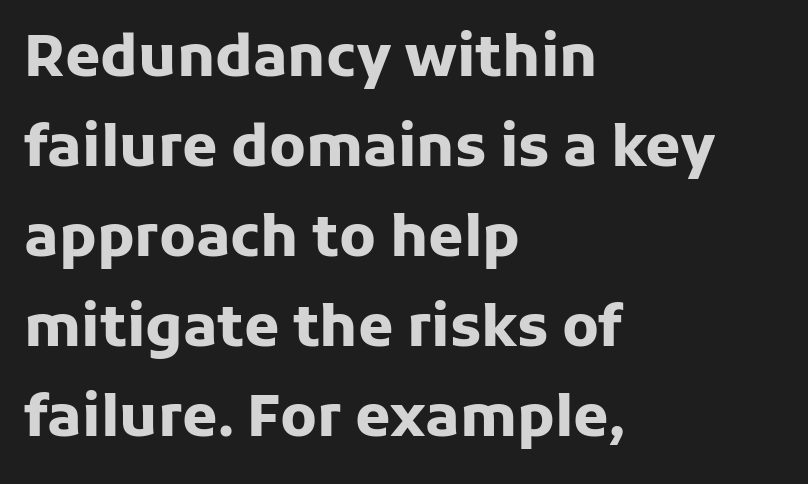
{"serif": "no", "italic": "no", "bold": "yes", "weight": "heavy", "width": "normal", "stroke_contrast": "low", "x_height": "medium", "monospaced": "no", "underline": "no", "align": "left", "line_spacing": "normal", "line_spacing_ratio": 1.58, "letter_spacing": "normal", "letter_spacing_em": 0.0, "glyph_px": 57}
